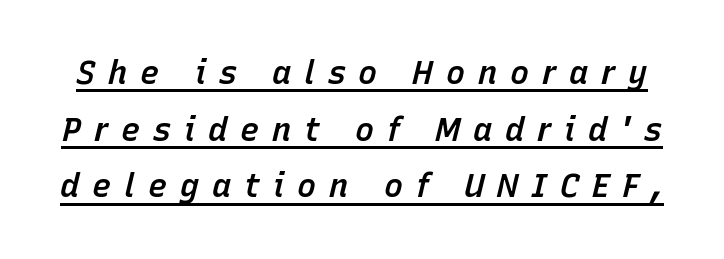
Q: Is the text bold? A: Semi-bold.
Q: Is the text italic (slanted)? A: Yes, it leans right by about 15 degrees.
Q: Is the text underlined? A: Yes.
Q: Is the spacing between letters normal or unusually wide? A: Unusually wide.
Q: Width (condensed, normal, or wide)? A: Normal.
Q: Stroke contrast? A: Low.
Q: x-height? A: Medium.
Q: Monospaced? A: No.
